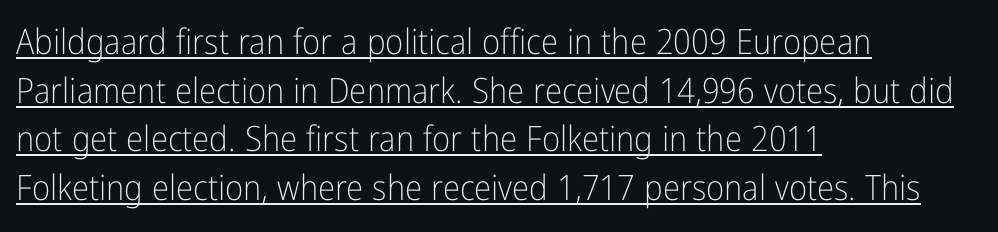
Is this a fixed-width face? No — the glyphs have proportional, varying widths. The rendering anchors every line to the left-hand side. The lettering holds an erect, upright posture throughout. What decoration does the sample have? An underline.
